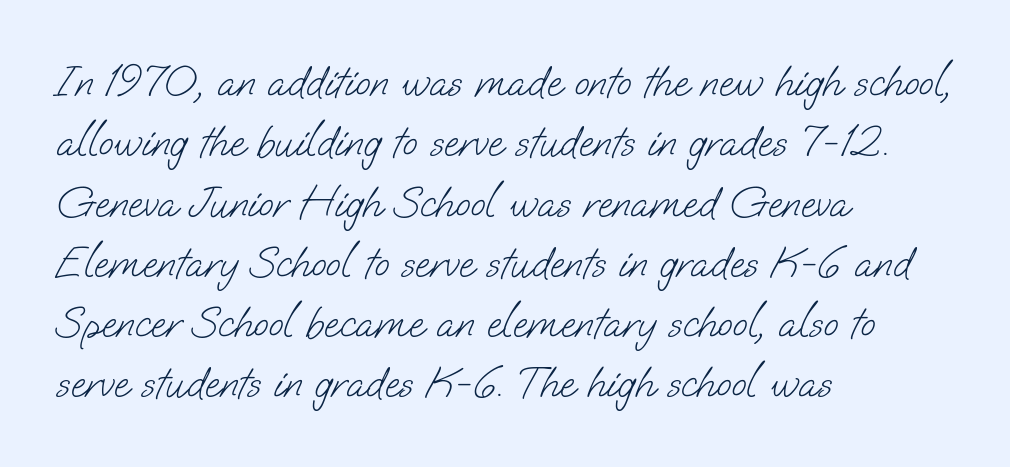
The image shows 44 px light sans-serif type; set left-aligned, normal line spacing (1.37x), normal letter spacing, not underlined; low stroke contrast and a small x-height.
